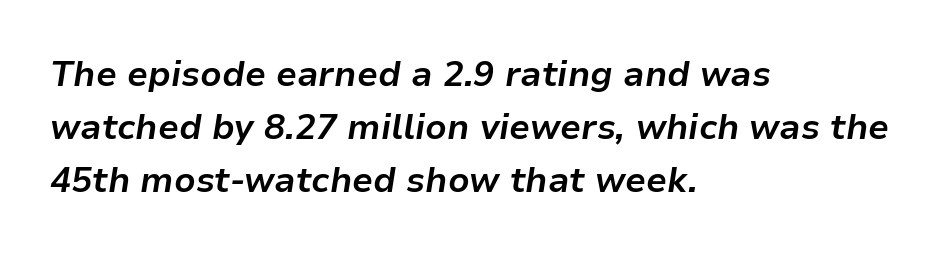
The image shows 35 px bold type, italic (leaning right); set left-aligned, normal line spacing (1.52x), normal letter spacing, not underlined; low stroke contrast and a medium x-height.
